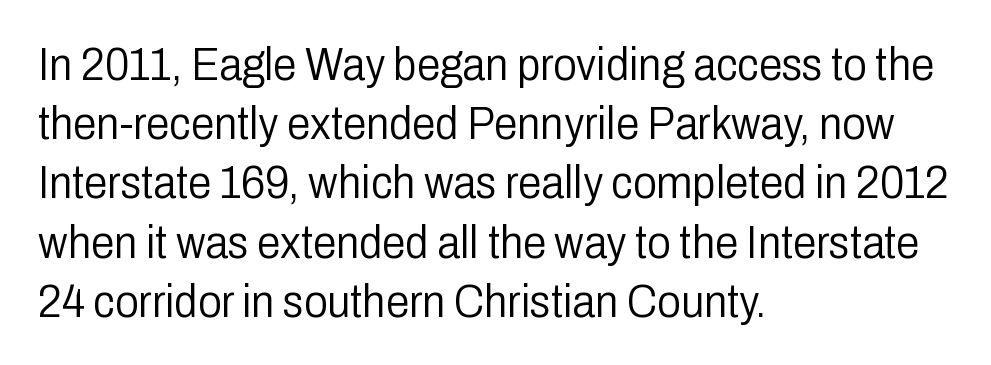
The image shows 47 px light, condensed sans-serif type, upright; set left-aligned, normal line spacing (1.26x), normal letter spacing, not underlined; low stroke contrast and a medium x-height.
